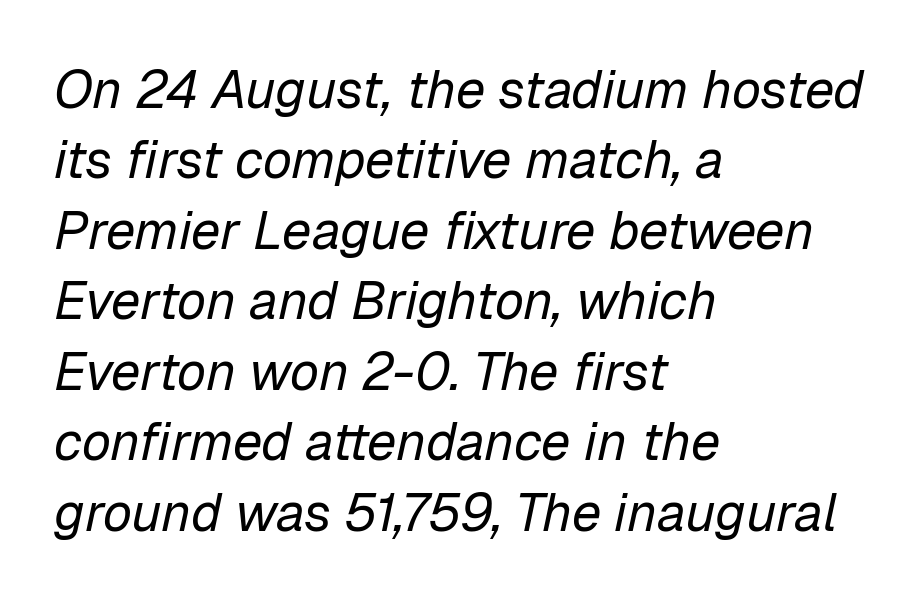
The image shows 53 px regular-weight type, italic (leaning right); set left-aligned, normal line spacing (1.33x), normal letter spacing, not underlined; low stroke contrast and a medium x-height.
